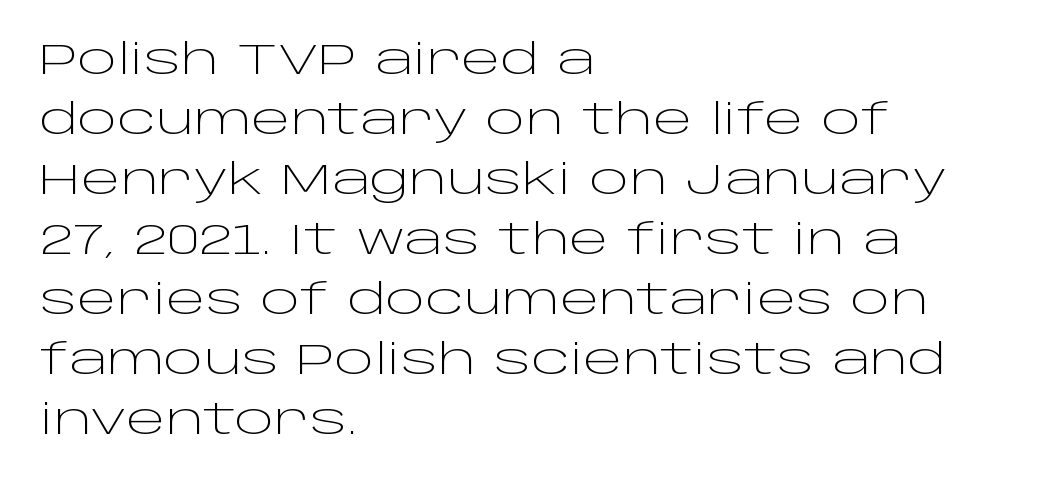
Is this a fixed-width face? No — the glyphs have proportional, varying widths. Clear beneath every line of the passage. The tracking reads as untouched default to a designer's eye. In terms of letterform style, serifs are entirely absent. Baseline-to-baseline distance is the conventional proportion of letter height. The paragraph has a hard left edge and a soft right edge.
